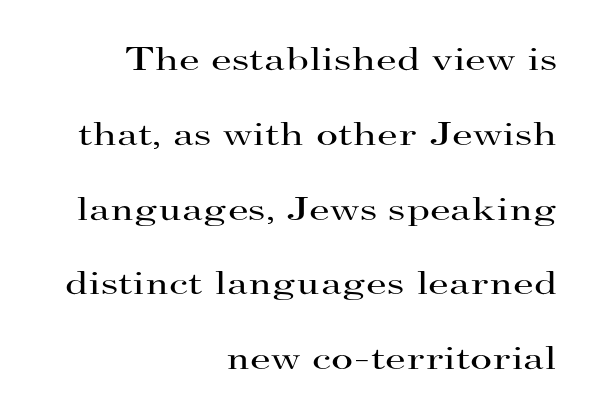
The image shows 34 px regular-weight, wide serif type, upright; set right-aligned, loose line spacing (2.2x), normal letter spacing, not underlined; high stroke contrast and a small x-height.
